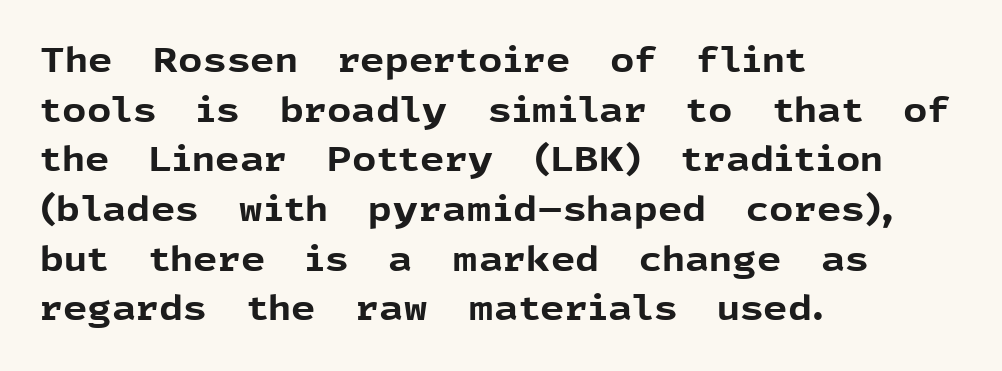
Q: Is the text bold? A: Yes.
Q: Is the text italic (slanted)? A: No, it is upright.
Q: Is the typeface a serif or a sans-serif typeface? A: Sans-serif.
Q: Is the text underlined? A: No.
Q: How is the paragraph aligned? A: Left-aligned.
Q: Is the spacing between letters normal or unusually wide? A: Normal.
Q: Is the spacing between lines tight, normal or loose? A: Normal.
Q: Width (condensed, normal, or wide)? A: Normal.
Q: x-height? A: Medium.
Q: Monospaced? A: No.
